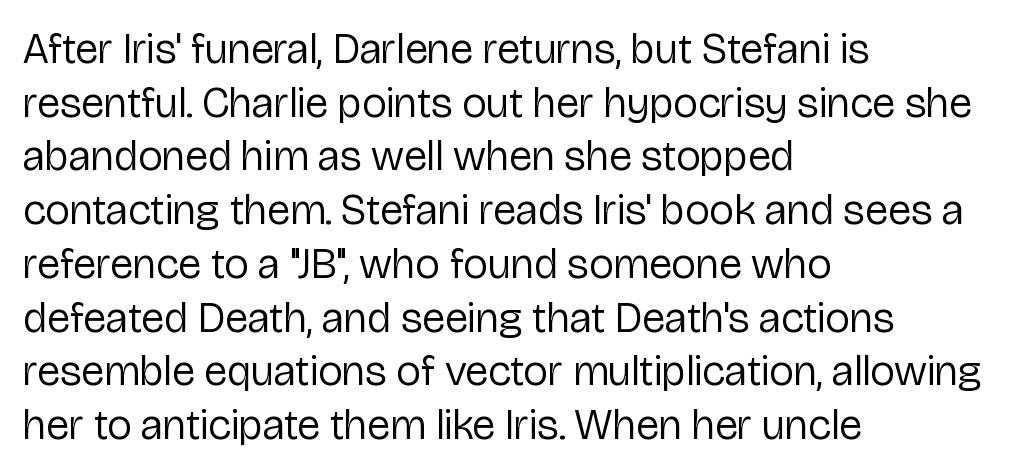
Horizontal alignment here is leftward, the default for most running prose. Looks like regular typesetting: each glyph gets only the width it needs. A sans-serif font was chosen for this passage. The typeface has the unassuming heft of standard copy or less.
